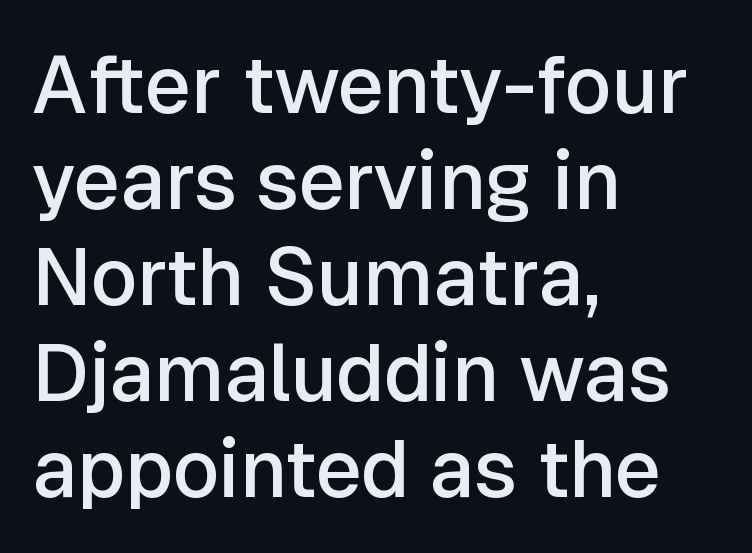
Q: Is the text bold? A: Semi-bold.
Q: Is the text italic (slanted)? A: No, it is upright.
Q: Is the typeface a serif or a sans-serif typeface? A: Sans-serif.
Q: Is the text underlined? A: No.
Q: How is the paragraph aligned? A: Left-aligned.
Q: Is the spacing between letters normal or unusually wide? A: Normal.
Q: Width (condensed, normal, or wide)? A: Normal.
Q: Stroke contrast? A: Low.
Q: x-height? A: Medium.
Q: Monospaced? A: No.
